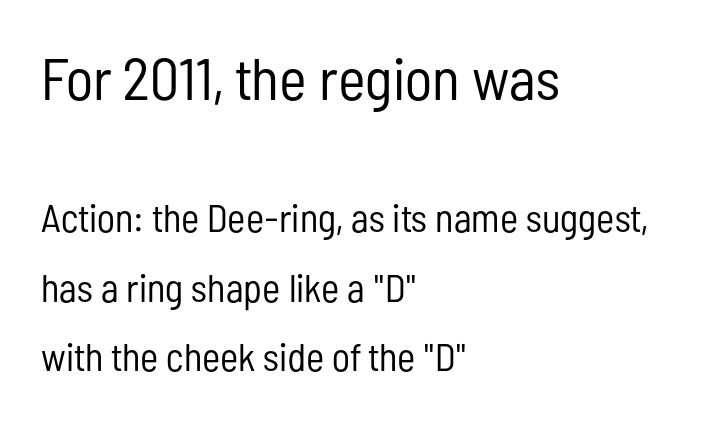
Q: Is the text bold? A: No.
Q: Is the text italic (slanted)? A: No, it is upright.
Q: Is the typeface a serif or a sans-serif typeface? A: Sans-serif.
Q: Is the text underlined? A: No.
Q: How is the paragraph aligned? A: Left-aligned.
Q: Is the spacing between letters normal or unusually wide? A: Normal.
Q: Which block of text is set in a larger size, the first (top) or the second (bottom)? A: The first (top) one.
Q: Width (condensed, normal, or wide)? A: Condensed.
Q: Stroke contrast? A: Low.
Q: x-height? A: Medium.
Q: Monospaced? A: No.
